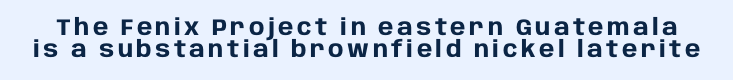
The space directly below the letters is spotless. Notice how descenders almost collide with the ascenders below — that's tight leading. Plenty of ink on the page — the face is bold. Notice how the stems are strictly vertical — no italics here.
